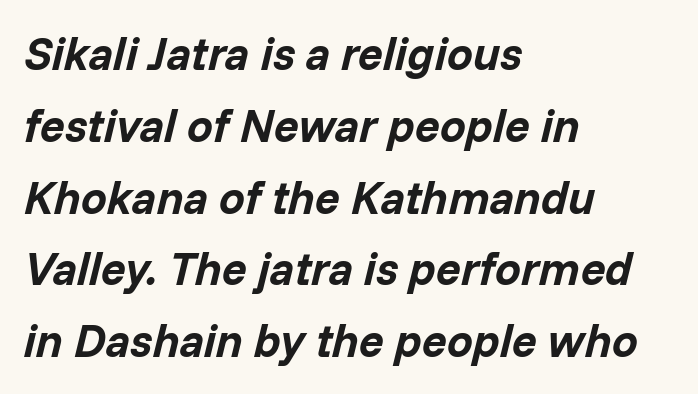
Casual observation: everything's shoved over to the left. Posture: slanted. The line-height multiplier appears to be the usual default. Its strokes are broad and dark, the hallmark of bold type.
